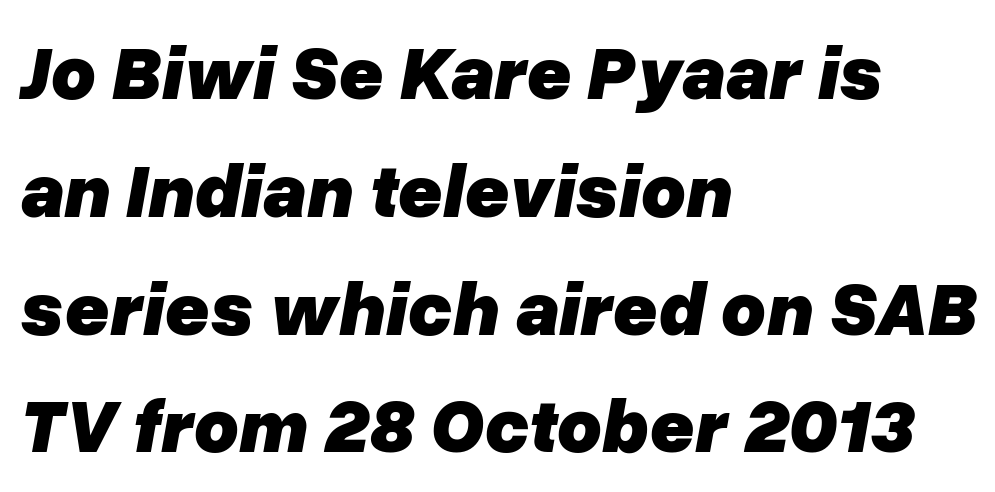
The image shows 77 px heavy type, italic (leaning right); set left-aligned, normal line spacing (1.53x), normal letter spacing, not underlined; low stroke contrast and a medium x-height.
